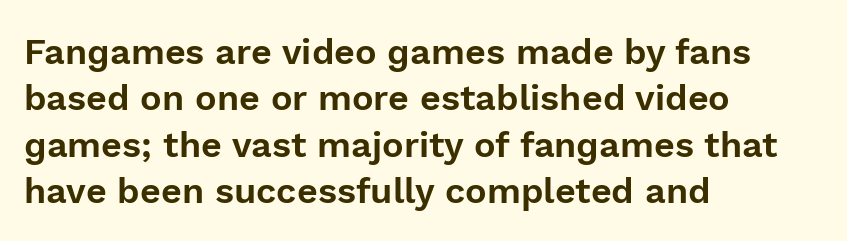
Q: Is the text italic (slanted)? A: No, it is upright.
Q: Is the typeface a serif or a sans-serif typeface? A: Sans-serif.
Q: Is the text underlined? A: No.
Q: How is the paragraph aligned? A: Left-aligned.
Q: Is the spacing between letters normal or unusually wide? A: Normal.
Q: Is the spacing between lines tight, normal or loose? A: Normal.
Q: Width (condensed, normal, or wide)? A: Normal.
Q: x-height? A: Medium.
Q: Monospaced? A: No.
